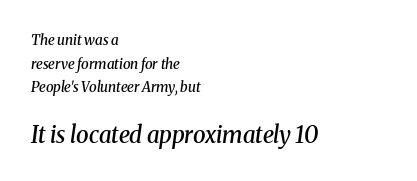
Q: Is the text bold? A: Semi-bold.
Q: Is the text italic (slanted)? A: Yes, it leans right by about 8 degrees.
Q: Is the text underlined? A: No.
Q: How is the paragraph aligned? A: Left-aligned.
Q: Is the spacing between letters normal or unusually wide? A: Normal.
Q: Is the spacing between lines tight, normal or loose? A: Normal.
Q: Which block of text is set in a larger size, the first (top) or the second (bottom)? A: The second (bottom) one.
